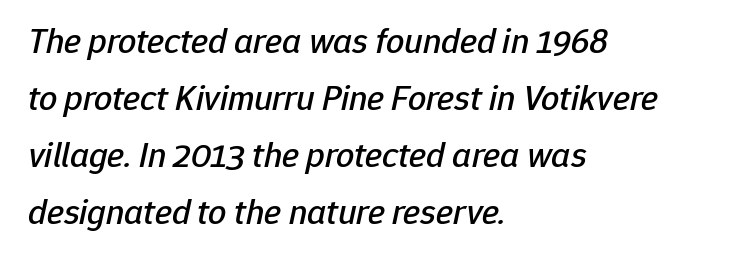
The image shows 36 px text type, italic (leaning right); set left-aligned, normal line spacing (1.58x), normal letter spacing, not underlined; low stroke contrast and a medium x-height.
